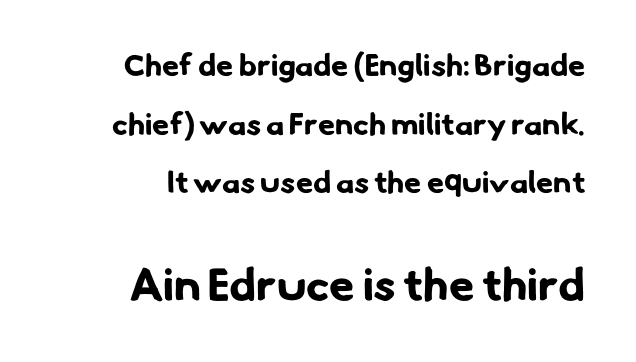
Q: Is the text bold? A: Yes.
Q: Is the typeface a serif or a sans-serif typeface? A: Sans-serif.
Q: Is the text underlined? A: No.
Q: Is the spacing between letters normal or unusually wide? A: Normal.
Q: Which block of text is set in a larger size, the first (top) or the second (bottom)? A: The second (bottom) one.
Q: Width (condensed, normal, or wide)? A: Normal.
Q: Stroke contrast? A: Low.
Q: x-height? A: Small.
Q: Monospaced? A: No.
